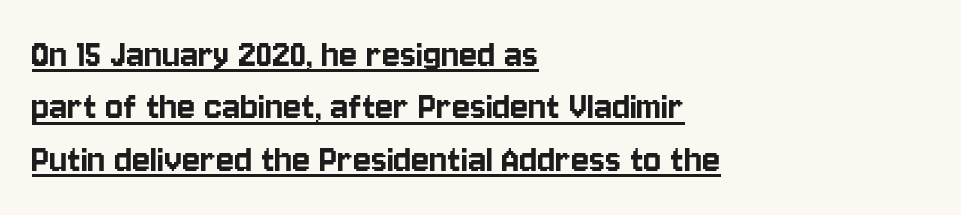
Q: Is the text italic (slanted)? A: No, it is upright.
Q: Is the typeface a serif or a sans-serif typeface? A: Sans-serif.
Q: Is the text underlined? A: Yes.
Q: How is the paragraph aligned? A: Left-aligned.
Q: Is the spacing between letters normal or unusually wide? A: Normal.
Q: Is the spacing between lines tight, normal or loose? A: Normal.
Q: Width (condensed, normal, or wide)? A: Condensed.
Q: Stroke contrast? A: Low.
Q: x-height? A: Large.
Q: Monospaced? A: No.
